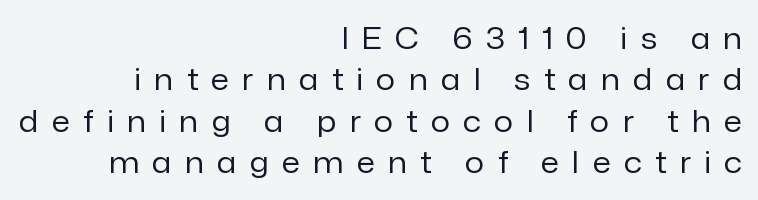
Does the lettering tilt? It doesn't — this is upright. Tracking value appears strongly positive — letters spread wide. Spacing verdict: proportional, widths tailored to each character. A clean baseline with only descenders dipping below it.
